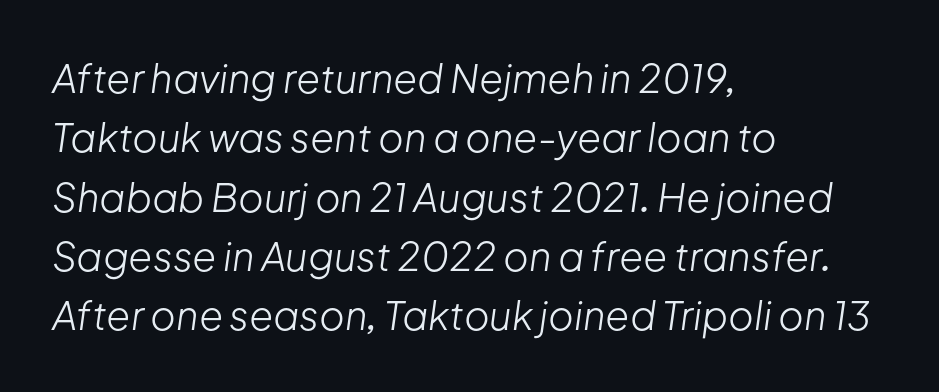
The image shows 39 px light type, italic (leaning right); set left-aligned, normal line spacing (1.52x), normal letter spacing, not underlined; low stroke contrast and a medium x-height.
